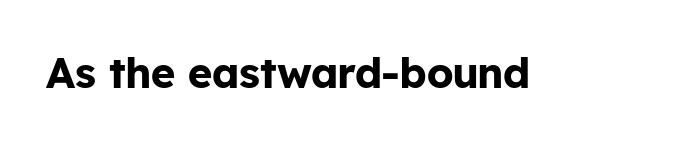
The image shows 42 px bold sans-serif type, upright; set normal letter spacing, not underlined; low stroke contrast and a medium x-height.
